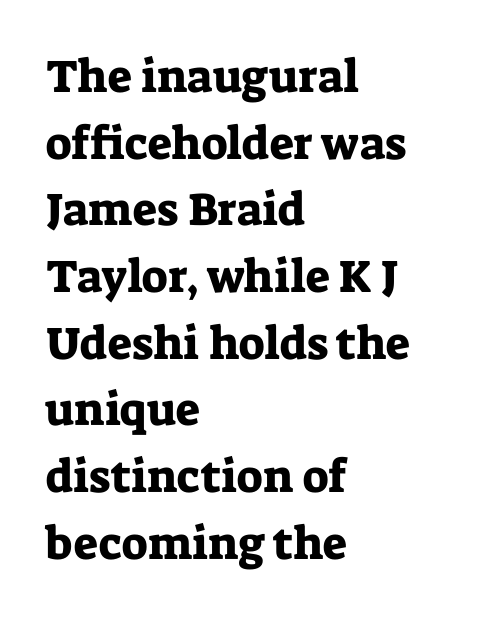
{"serif": "yes", "italic": "no", "width": "normal", "stroke_contrast": "low", "x_height": "medium", "monospaced": "no", "underline": "no", "align": "left", "line_spacing": "normal", "line_spacing_ratio": 1.45, "letter_spacing": "normal", "letter_spacing_em": 0.0, "glyph_px": 46}
